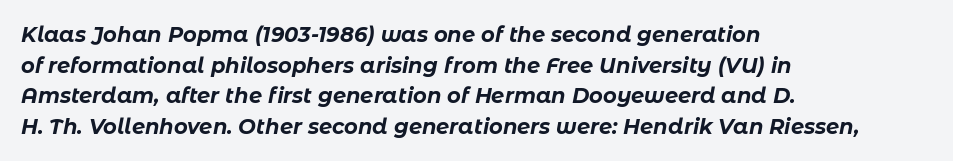
Where is the straight margin? On the left. Compared with typical paragraphs, the rows here are spaced about the same. The zone under the glyphs is completely vacant. Tall strokes in this sample are angled rather than plumb.
